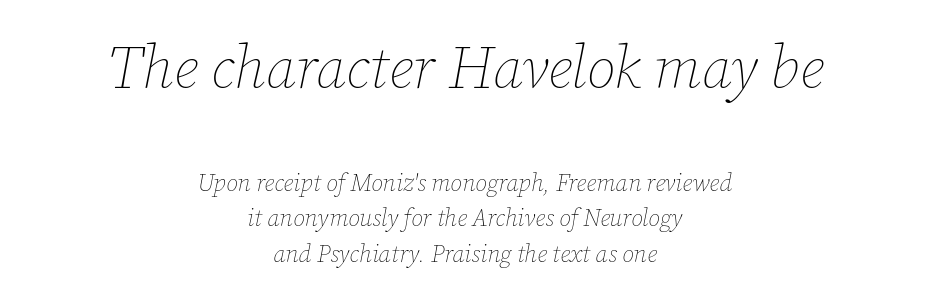
Q: Is the text bold? A: No.
Q: Is the text italic (slanted)? A: Yes, it leans right by about 12 degrees.
Q: Is the text underlined? A: No.
Q: How is the paragraph aligned? A: Centered.
Q: Is the spacing between letters normal or unusually wide? A: Normal.
Q: Is the spacing between lines tight, normal or loose? A: Normal.
Q: Which block of text is set in a larger size, the first (top) or the second (bottom)? A: The first (top) one.
Q: Width (condensed, normal, or wide)? A: Normal.
Q: Stroke contrast? A: Low.
Q: x-height? A: Medium.
Q: Monospaced? A: No.
